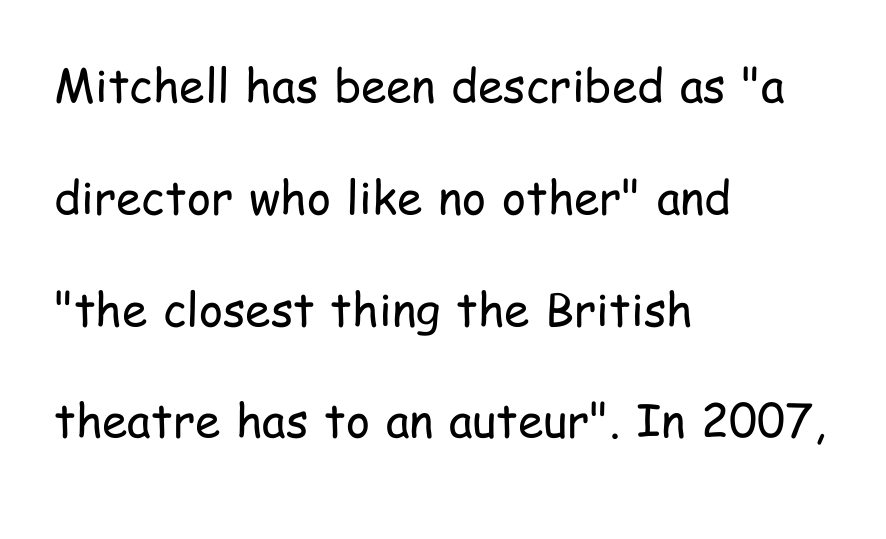
Grotesque or geometric, the face here clearly has no serifs. A student would call this left alignment; a typographer would say flush left, rag right. The rendering uses natural spacing where letterforms have individual widths. The passage shown is not underscored anywhere. The passage shown is not bold in any degree. Standard letterfit; no display-style spreading of the glyphs.
